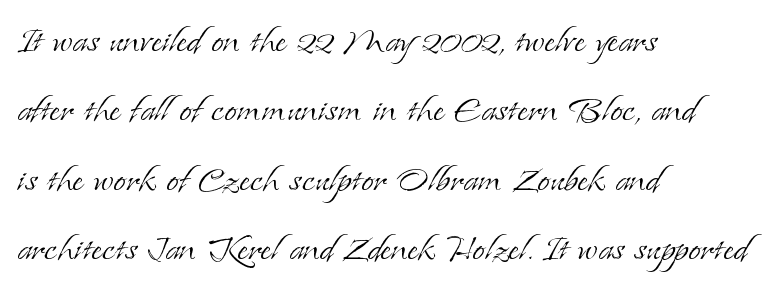
Is the block centered? No — it sits flush against the left margin. Looks like regular typesetting: each glyph gets only the width it needs. The line-height multiplier appears to be the usual default. Ink coverage per letter is moderate at most.
